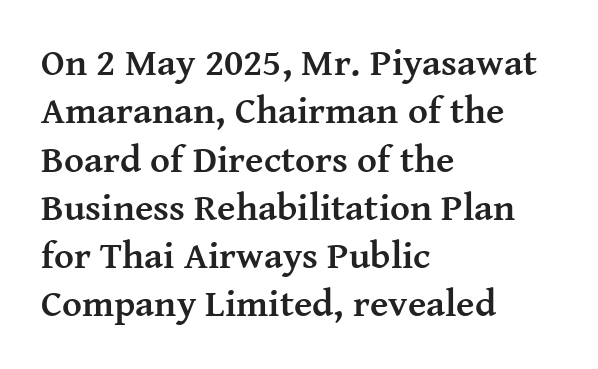
Proportional: the letters do not fall into vertical columns. The glyphs in this specimen are seriffed. Every row of glyphs begins at an identical x-position on the left. Quick note: not italic, upright. Nobody touched the tracking dial on this one. These lines sit exactly where default settings would place them.
